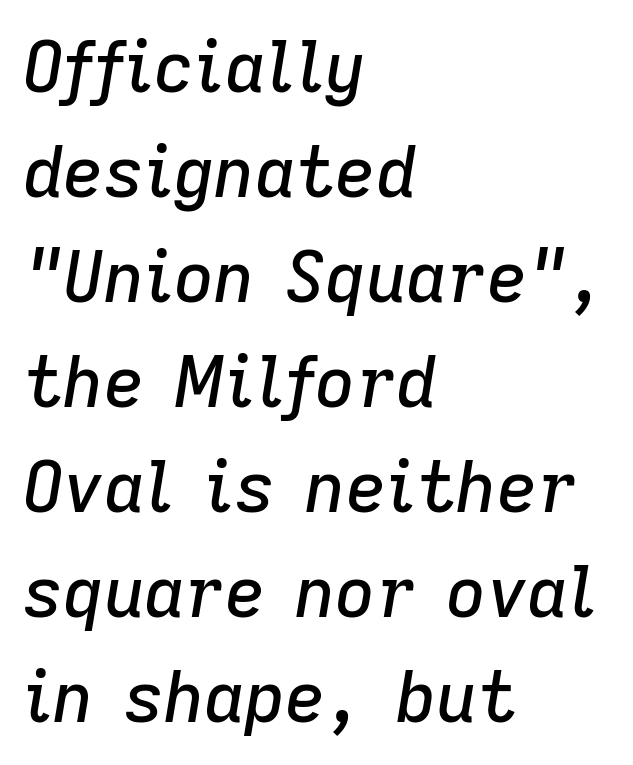
The space directly below the letters is spotless. The passage shown is typed in a proportional face where columns would drift. Nothing unusual about the tracking: characters are spaced as the font intends. In terms of posture, this sample is oblique. The compositor pushed each line to the left boundary. This block has exactly the height ordinary leading produces.
